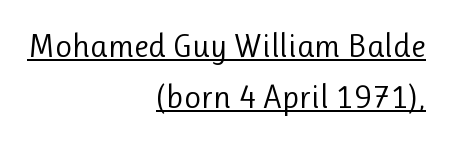
The glyphs in this specimen are sans serif. Notice how the passage keeps a crisp vertical edge on the right only. Varying glyph widths throughout — classic text-font behaviour. Underlined type. In terms of posture, this sample is upright. Rows of type keep a routine distance in the vertical direction.
